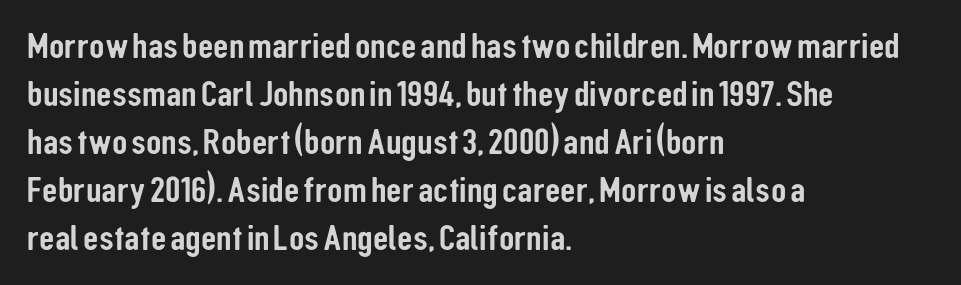
{"serif": "no", "italic": "no", "width": "condensed", "stroke_contrast": "low", "x_height": "medium", "monospaced": "no", "underline": "no", "align": "left", "line_spacing": "normal", "line_spacing_ratio": 1.26, "letter_spacing": "normal", "letter_spacing_em": 0.0, "glyph_px": 38}
